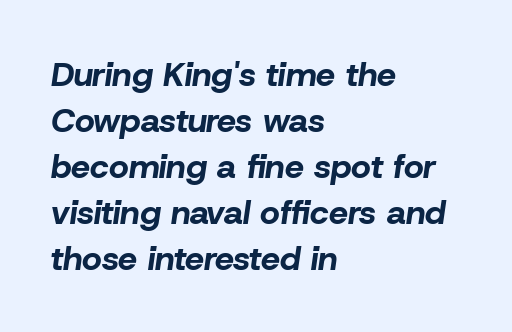
The image shows 34 px bold type, italic (leaning right); set left-aligned, normal line spacing (1.35x), normal letter spacing, not underlined; low stroke contrast and a medium x-height.
